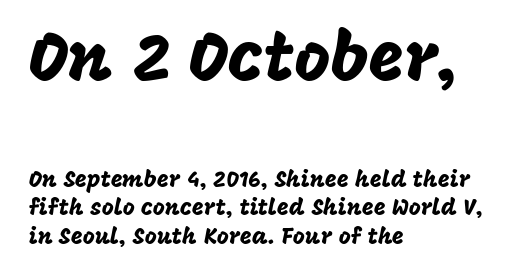
Q: Is the text italic (slanted)? A: Yes.
Q: Is the typeface a serif or a sans-serif typeface? A: Sans-serif.
Q: Is the text underlined? A: No.
Q: How is the paragraph aligned? A: Left-aligned.
Q: Is the spacing between letters normal or unusually wide? A: Normal.
Q: Which block of text is set in a larger size, the first (top) or the second (bottom)? A: The first (top) one.
Q: Width (condensed, normal, or wide)? A: Normal.
Q: Stroke contrast? A: Low.
Q: x-height? A: Large.
Q: Monospaced? A: No.
